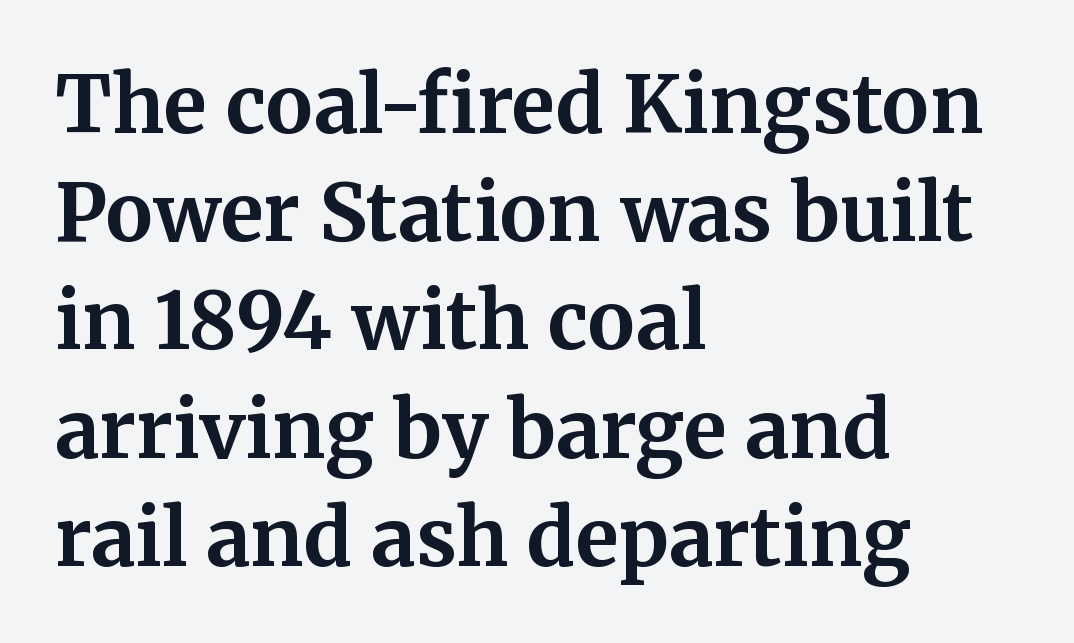
Looks like regular typesetting: each glyph gets only the width it needs. Short note: letters normally spaced. Any mark beneath the type? The region is blank. Heavy-handed strokes throughout: this text is bold. The designer left line spacing at the default. The paragraph has a hard left edge and a soft right edge.
